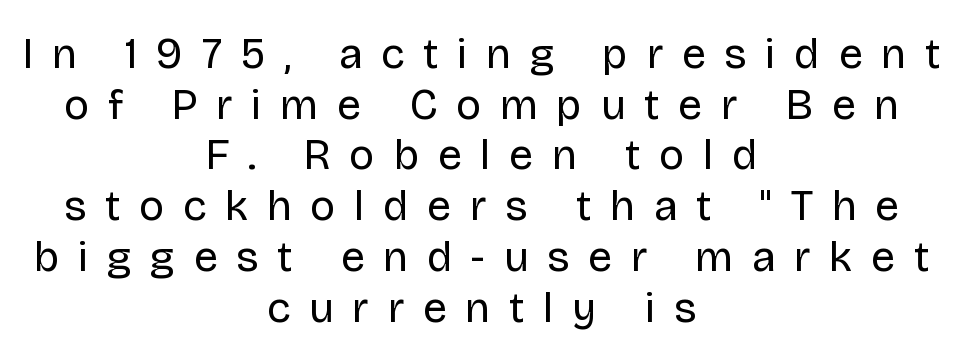
The image shows 43 px regular-weight sans-serif type, upright; set centered, line spacing 1.18x, unusually wide letter spacing (+0.43 em), not underlined; low stroke contrast and a large x-height.
